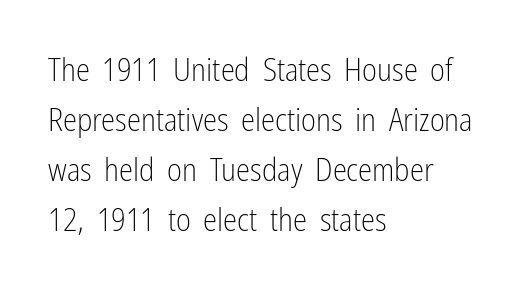
Q: Is the text bold? A: No.
Q: Is the text italic (slanted)? A: No, it is upright.
Q: Is the typeface a serif or a sans-serif typeface? A: Sans-serif.
Q: Is the text underlined? A: No.
Q: How is the paragraph aligned? A: Left-aligned.
Q: Is the spacing between letters normal or unusually wide? A: Normal.
Q: Is the spacing between lines tight, normal or loose? A: Normal.
Q: Width (condensed, normal, or wide)? A: Condensed.
Q: Stroke contrast? A: Low.
Q: x-height? A: Medium.
Q: Monospaced? A: No.
